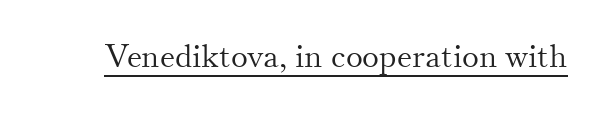
{"serif": "yes", "italic": "no", "bold": "no", "weight": "light", "width": "normal", "stroke_contrast": "medium", "x_height": "small", "monospaced": "no", "underline": "yes", "letter_spacing": "normal", "letter_spacing_em": 0.0, "glyph_px": 32}
